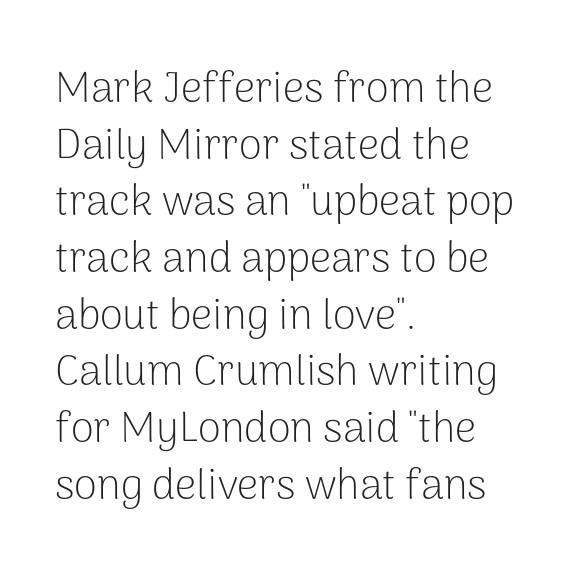
Underlining? Definitely not there. These lines are rendered in a variable-pitch font. Observe the ordinary spacing: letters are neighbours, not strangers. Leading matches the norm, producing a regular column.
